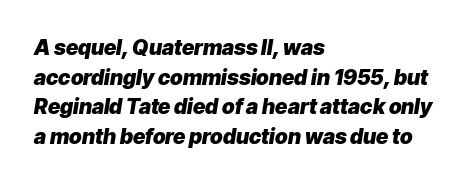
The image shows 21 px bold type, italic (leaning right); set left-aligned, normal line spacing (1.41x), normal letter spacing, not underlined.
